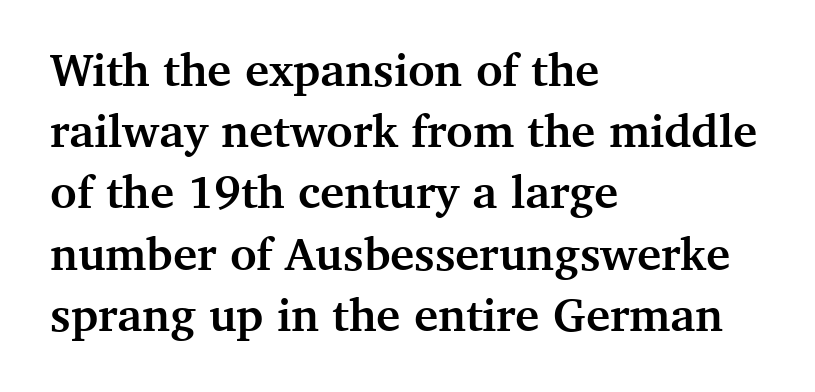
Q: Is the text bold? A: Yes.
Q: Is the text italic (slanted)? A: No, it is upright.
Q: Is the typeface a serif or a sans-serif typeface? A: Serif.
Q: Is the text underlined? A: No.
Q: How is the paragraph aligned? A: Left-aligned.
Q: Is the spacing between letters normal or unusually wide? A: Normal.
Q: Is the spacing between lines tight, normal or loose? A: Normal.
Q: Width (condensed, normal, or wide)? A: Normal.
Q: Stroke contrast? A: Medium.
Q: x-height? A: Medium.
Q: Monospaced? A: No.
